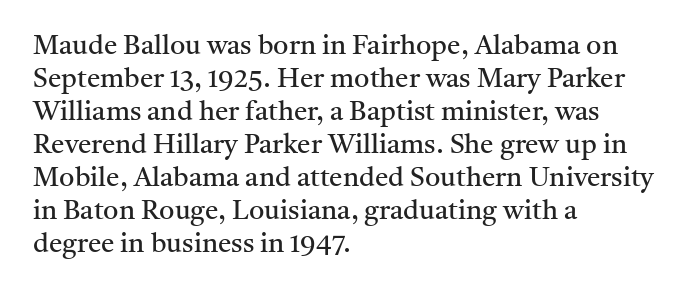
{"italic": "no", "bold": "no", "underline": "no", "align": "left", "line_spacing_ratio": 1.22, "letter_spacing": "normal", "letter_spacing_em": 0.0, "glyph_px": 27}
